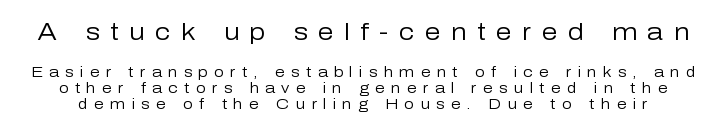
{"italic": "no", "bold": "no", "underline": "no", "line_spacing": "tight", "line_spacing_ratio": 1.15, "letter_spacing": "wide", "letter_spacing_em": 0.45, "larger_block": "first", "size_ratio": 1.64, "glyph_px": 23}
